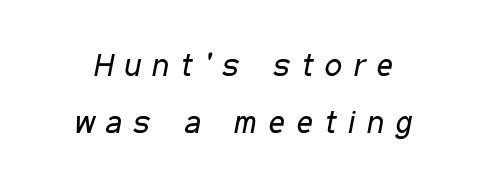
A typesetter would mark this as italic. You could only call the tracking loose — the letters float apart. Compared with a typical body face, this is equally light or lighter still. The face used here is proportionally spaced, like ordinary book or web type.
